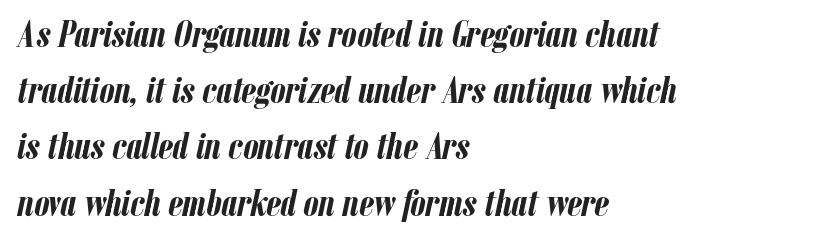
Students, note that the glyphs here touch the page at normal intervals. Reading down the block, your eye returns to a fixed left position each line. Tall strokes in this sample are angled rather than plumb. Is this a fixed-width face? No — the glyphs have proportional, varying widths. Just letters on the line, the space beneath them empty.
